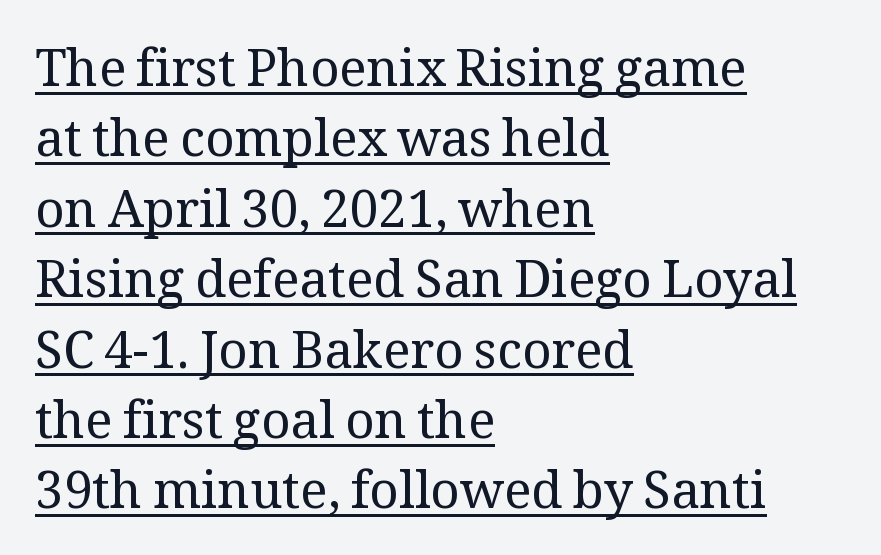
{"serif": "yes", "italic": "no", "bold": "no", "weight": "regular", "width": "normal", "stroke_contrast": "medium", "x_height": "medium", "monospaced": "no", "underline": "yes", "align": "left", "line_spacing": "normal", "line_spacing_ratio": 1.38, "letter_spacing": "normal", "letter_spacing_em": 0.0, "glyph_px": 51}
